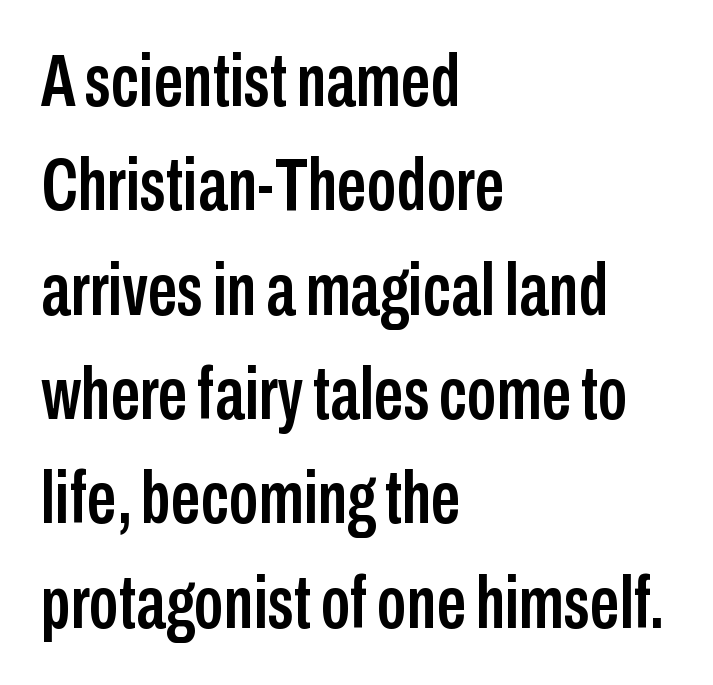
{"serif": "no", "italic": "no", "width": "condensed", "stroke_contrast": "low", "x_height": "medium", "monospaced": "no", "underline": "no", "align": "left", "line_spacing": "normal", "line_spacing_ratio": 1.41, "letter_spacing": "normal", "letter_spacing_em": 0.0, "glyph_px": 74}
